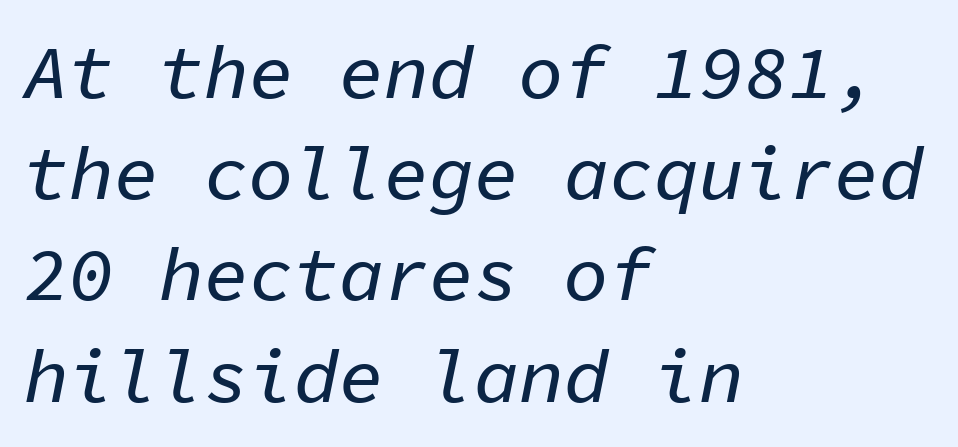
Q: Is the text italic (slanted)? A: Yes, it leans right by about 11 degrees.
Q: Is the text underlined? A: No.
Q: How is the paragraph aligned? A: Left-aligned.
Q: Is the spacing between letters normal or unusually wide? A: Normal.
Q: Is the spacing between lines tight, normal or loose? A: Normal.
Q: Width (condensed, normal, or wide)? A: Normal.
Q: Stroke contrast? A: Low.
Q: x-height? A: Medium.
Q: Monospaced? A: Yes.
